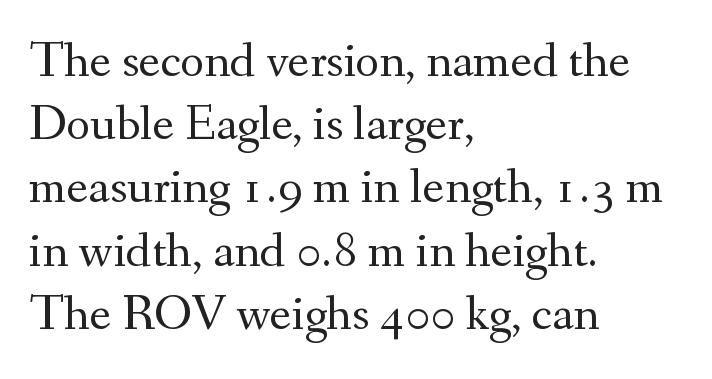
The image shows 51 px regular-weight serif type, upright; set left-aligned, line spacing 1.24x, normal letter spacing, not underlined; medium stroke contrast and a small x-height.
